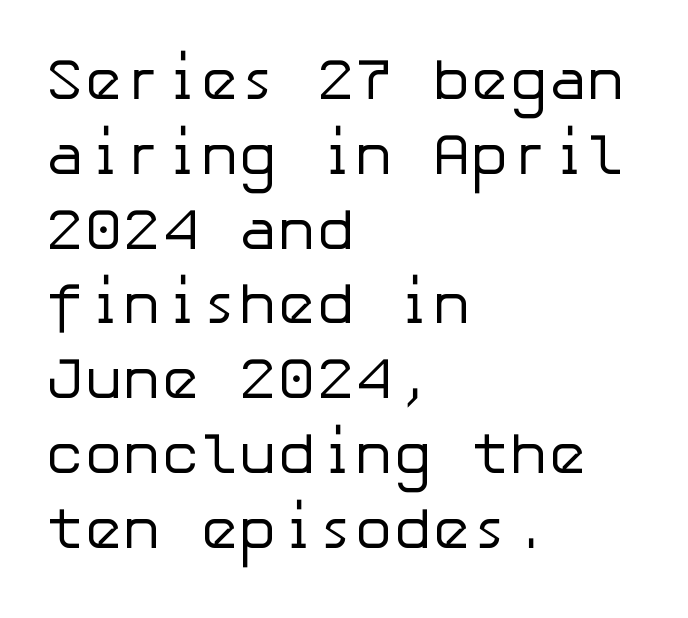
Q: Is the text bold? A: No.
Q: Is the text italic (slanted)? A: No, it is upright.
Q: Is the typeface a serif or a sans-serif typeface? A: Sans-serif.
Q: Is the text underlined? A: No.
Q: How is the paragraph aligned? A: Left-aligned.
Q: Is the spacing between letters normal or unusually wide? A: Normal.
Q: Is the spacing between lines tight, normal or loose? A: Normal.
Q: Width (condensed, normal, or wide)? A: Normal.
Q: Stroke contrast? A: Low.
Q: x-height? A: Medium.
